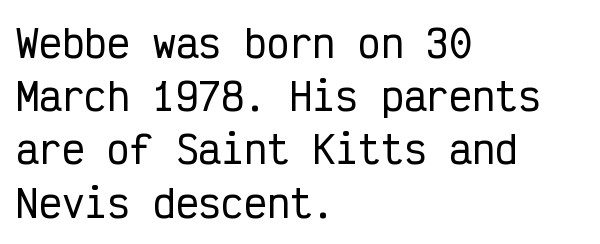
{"serif": "no", "italic": "no", "width": "condensed", "stroke_contrast": "low", "x_height": "medium", "monospaced": "yes", "underline": "no", "align": "left", "line_spacing": "normal", "line_spacing_ratio": 1.4, "letter_spacing": "normal", "letter_spacing_em": 0.0, "glyph_px": 38}
